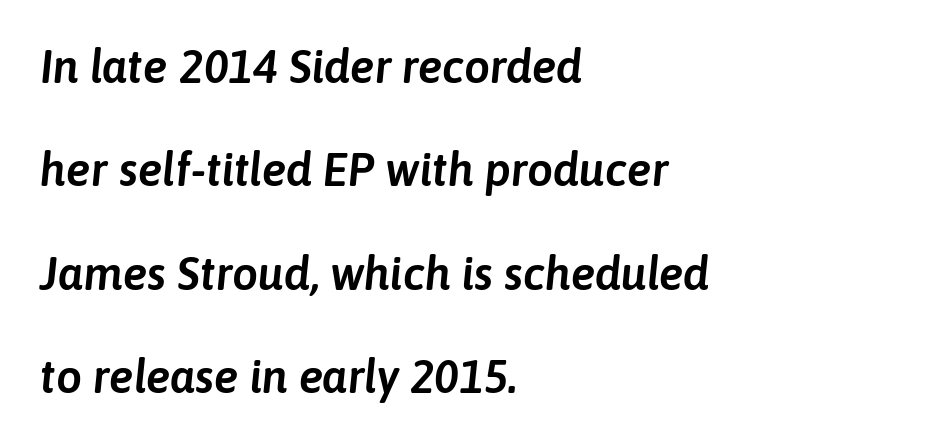
{"italic": "yes", "lean": "right", "slant_degrees": 6, "width": "normal", "stroke_contrast": "low", "x_height": "medium", "monospaced": "no", "underline": "no", "align": "left", "line_spacing": "loose", "line_spacing_ratio": 2.25, "letter_spacing": "normal", "letter_spacing_em": 0.0, "glyph_px": 46}
